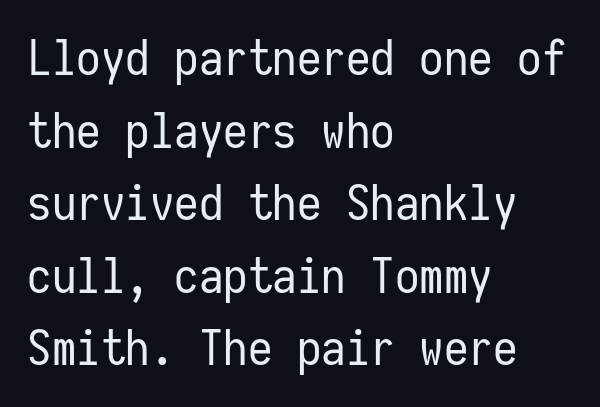
{"serif": "no", "italic": "no", "bold": "no", "weight": "regular", "width": "condensed", "stroke_contrast": "low", "x_height": "medium", "monospaced": "yes", "underline": "no", "align": "left", "line_spacing": "normal", "line_spacing_ratio": 1.48, "letter_spacing": "normal", "letter_spacing_em": 0.0, "glyph_px": 49}
